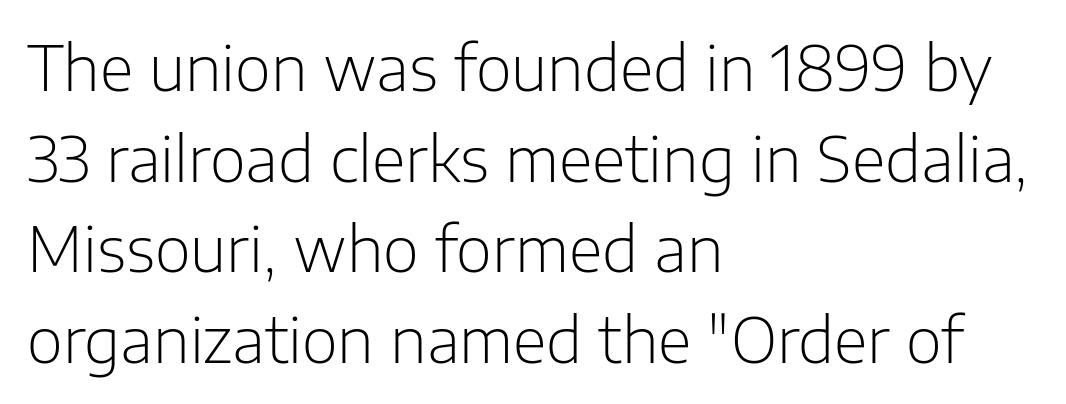
{"serif": "no", "italic": "no", "bold": "no", "weight": "light", "width": "normal", "stroke_contrast": "low", "x_height": "medium", "monospaced": "no", "underline": "no", "align": "left", "line_spacing": "normal", "line_spacing_ratio": 1.46, "letter_spacing": "normal", "letter_spacing_em": 0.0, "glyph_px": 62}
